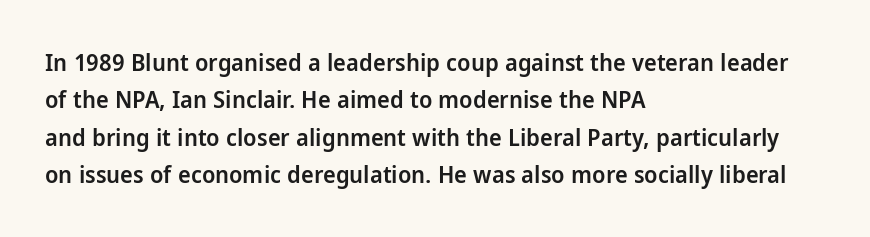
{"italic": "no", "bold": "semi", "underline": "no", "align": "left", "line_spacing": "normal", "line_spacing_ratio": 1.56, "letter_spacing": "normal", "letter_spacing_em": 0.0, "glyph_px": 24}
